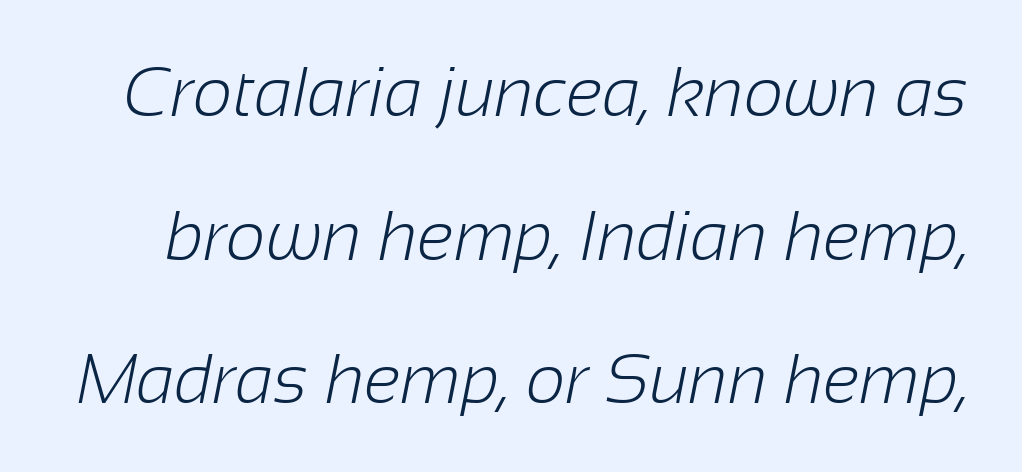
The image shows 69 px light sans-serif type; set loose line spacing (2.08x), normal letter spacing, not underlined; low stroke contrast and a medium x-height.
